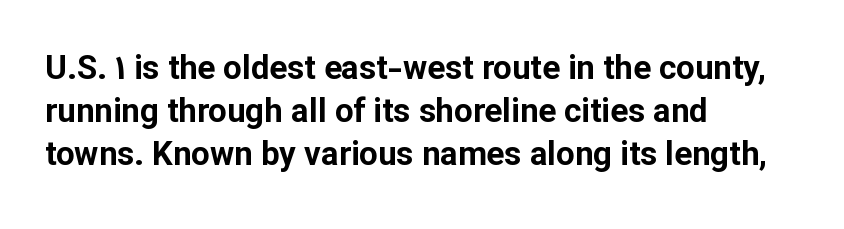
Q: Is the text bold? A: Yes.
Q: Is the text italic (slanted)? A: No, it is upright.
Q: Is the typeface a serif or a sans-serif typeface? A: Sans-serif.
Q: Is the text underlined? A: No.
Q: How is the paragraph aligned? A: Left-aligned.
Q: Is the spacing between letters normal or unusually wide? A: Normal.
Q: Is the spacing between lines tight, normal or loose? A: Normal.
Q: Width (condensed, normal, or wide)? A: Normal.
Q: Stroke contrast? A: Low.
Q: x-height? A: Medium.
Q: Monospaced? A: No.
